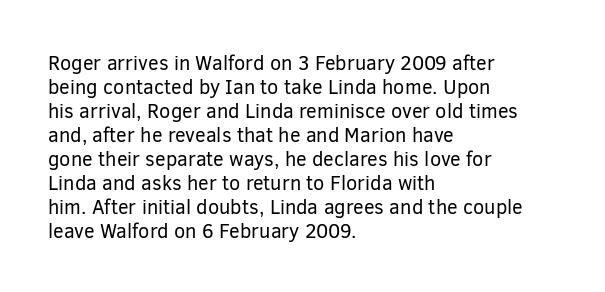
{"italic": "no", "bold": "no", "underline": "no", "align": "left", "line_spacing_ratio": 1.2, "letter_spacing": "normal", "letter_spacing_em": 0.0, "glyph_px": 20}
